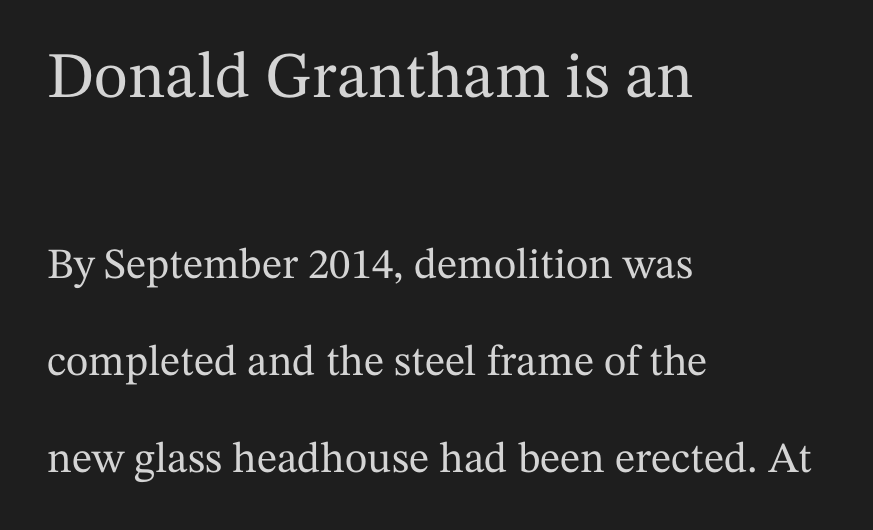
The image shows 65 px serif type, upright; set left-aligned, loose line spacing (2.25x), normal letter spacing, not underlined; the first (top) block is 1.51x larger; medium stroke contrast and a medium x-height.
